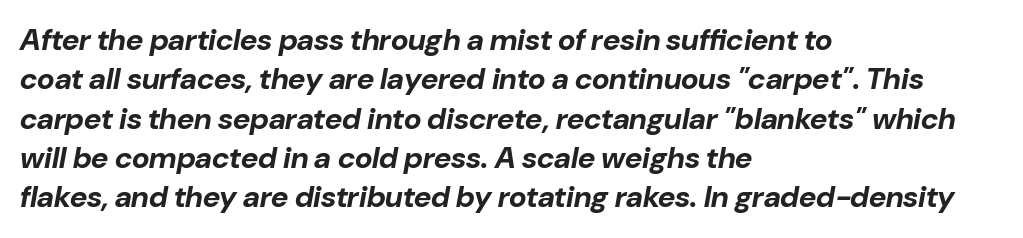
Q: Is the text bold? A: Yes.
Q: Is the text italic (slanted)? A: Yes, it leans right by about 10 degrees.
Q: Is the text underlined? A: No.
Q: How is the paragraph aligned? A: Left-aligned.
Q: Is the spacing between letters normal or unusually wide? A: Normal.
Q: Is the spacing between lines tight, normal or loose? A: Normal.
Q: Width (condensed, normal, or wide)? A: Normal.
Q: Stroke contrast? A: Low.
Q: x-height? A: Medium.
Q: Monospaced? A: No.
